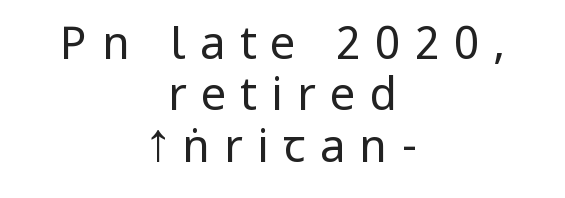
{"serif": "no", "italic": "no", "bold": "no", "weight": "regular", "width": "condensed", "stroke_contrast": "low", "x_height": "large", "monospaced": "no", "underline": "no", "align": "center", "line_spacing": "tight", "line_spacing_ratio": 1.14, "letter_spacing": "wide", "letter_spacing_em": 0.32, "glyph_px": 45}
